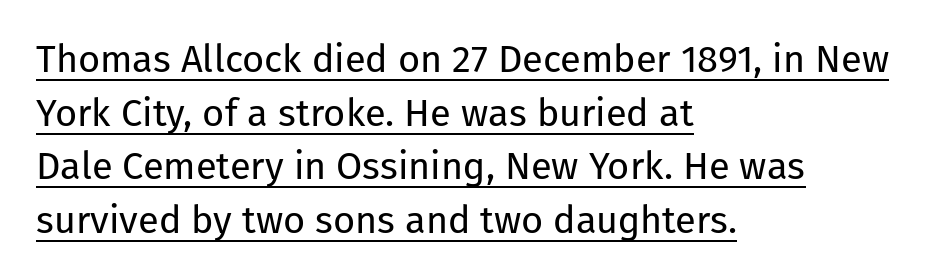
Q: Is the text bold? A: No.
Q: Is the text italic (slanted)? A: No, it is upright.
Q: Is the typeface a serif or a sans-serif typeface? A: Sans-serif.
Q: Is the text underlined? A: Yes.
Q: How is the paragraph aligned? A: Left-aligned.
Q: Is the spacing between letters normal or unusually wide? A: Normal.
Q: Is the spacing between lines tight, normal or loose? A: Normal.
Q: Width (condensed, normal, or wide)? A: Normal.
Q: Stroke contrast? A: Low.
Q: x-height? A: Medium.
Q: Monospaced? A: No.
